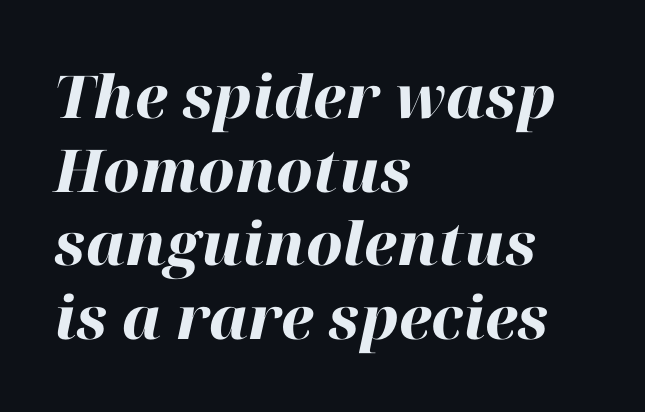
The image shows 59 px heavy type, italic (leaning right); set left-aligned, normal line spacing (1.25x), normal letter spacing, not underlined; high stroke contrast and a medium x-height.
